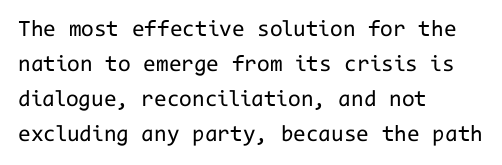
{"italic": "no", "bold": "no", "underline": "no", "align": "left", "line_spacing": "normal", "line_spacing_ratio": 1.52, "letter_spacing": "normal", "letter_spacing_em": 0.0, "glyph_px": 23}
